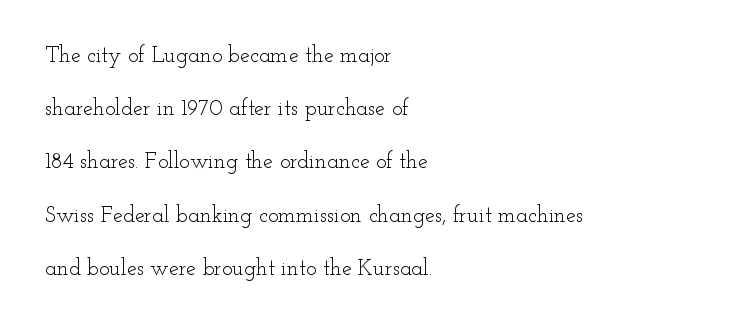
{"italic": "no", "bold": "no", "underline": "no", "align": "left", "line_spacing": "loose", "line_spacing_ratio": 2.42, "letter_spacing": "normal", "letter_spacing_em": 0.0, "glyph_px": 22}
